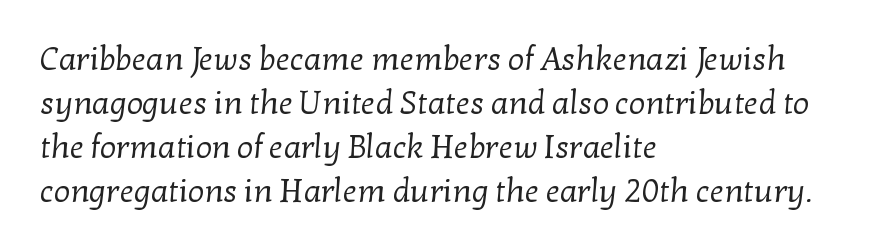
Q: Is the text bold? A: No.
Q: Is the typeface a serif or a sans-serif typeface? A: Serif.
Q: Is the text underlined? A: No.
Q: How is the paragraph aligned? A: Left-aligned.
Q: Is the spacing between letters normal or unusually wide? A: Normal.
Q: Is the spacing between lines tight, normal or loose? A: Normal.
Q: Width (condensed, normal, or wide)? A: Normal.
Q: Stroke contrast? A: Low.
Q: x-height? A: Medium.
Q: Monospaced? A: No.
